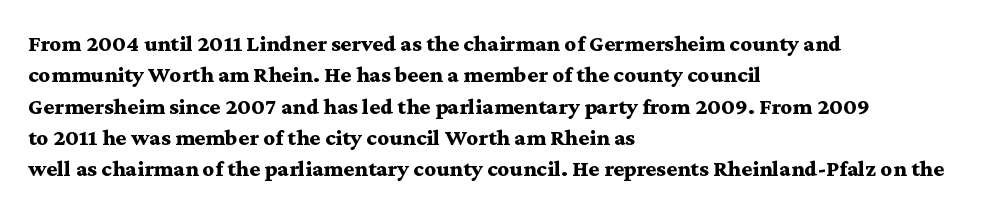
{"italic": "no", "bold": "yes", "underline": "no", "align": "left", "line_spacing": "normal", "line_spacing_ratio": 1.36, "letter_spacing": "normal", "letter_spacing_em": 0.0, "glyph_px": 23}
